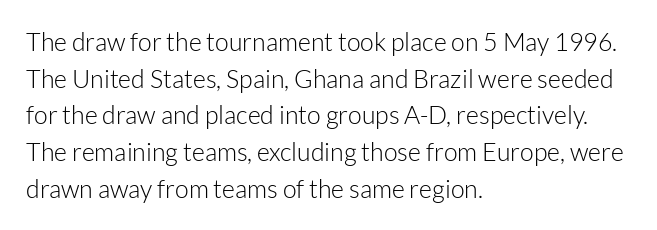
Weight: in the light-to-regular range. In CSS terms this would be text-align: left. The letters stand straight up with perfectly vertical stems. Each new line begins a customary step beneath the previous one. Characters follow at the spacing the type designer built in.
